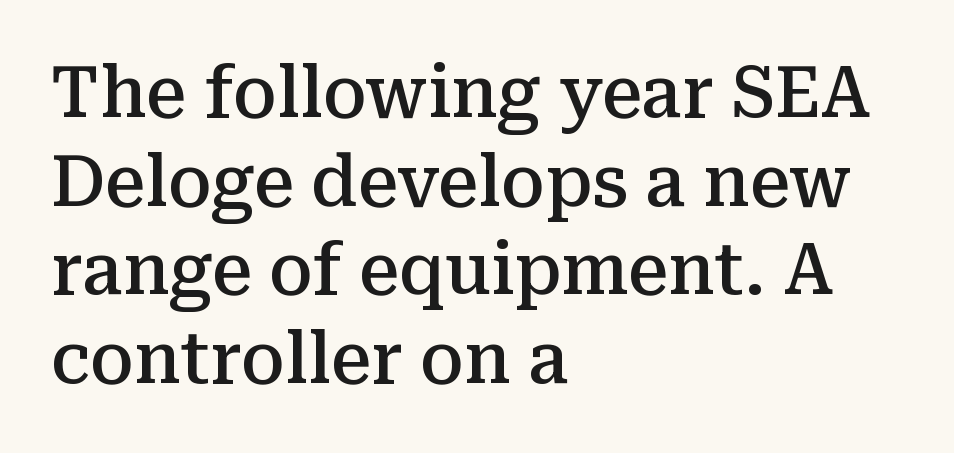
The image shows 71 px semibold serif type, upright; set left-aligned, normal line spacing (1.25x), normal letter spacing, not underlined; medium stroke contrast and a medium x-height.
